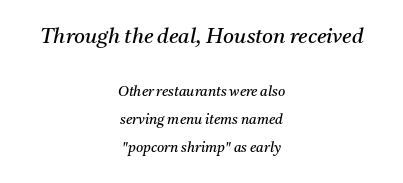
Q: Is the text bold? A: No.
Q: Is the text italic (slanted)? A: Yes, it leans right by about 11 degrees.
Q: Is the text underlined? A: No.
Q: How is the paragraph aligned? A: Centered.
Q: Is the spacing between letters normal or unusually wide? A: Normal.
Q: Is the spacing between lines tight, normal or loose? A: Loose.
Q: Which block of text is set in a larger size, the first (top) or the second (bottom)? A: The first (top) one.
